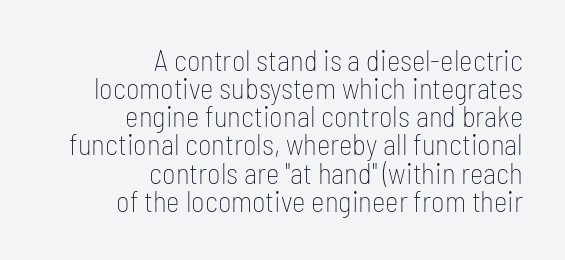
Q: Is the text bold? A: No.
Q: Is the text italic (slanted)? A: No, it is upright.
Q: Is the typeface a serif or a sans-serif typeface? A: Sans-serif.
Q: Is the text underlined? A: No.
Q: How is the paragraph aligned? A: Right-aligned.
Q: Is the spacing between letters normal or unusually wide? A: Normal.
Q: Is the spacing between lines tight, normal or loose? A: Tight.
Q: Width (condensed, normal, or wide)? A: Condensed.
Q: Stroke contrast? A: Low.
Q: x-height? A: Medium.
Q: Monospaced? A: No.
